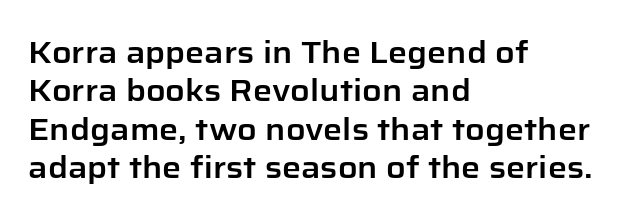
The image shows 30 px sans-serif type, upright; set left-aligned, normal line spacing (1.28x), normal letter spacing, not underlined; low stroke contrast and a medium x-height.
